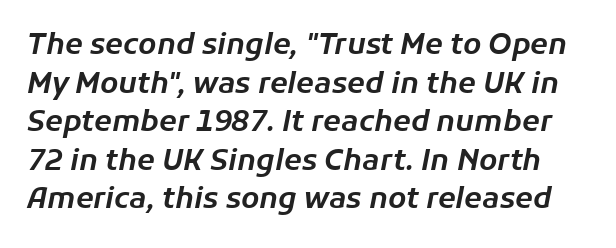
The image shows 29 px text type, italic (leaning right); set normal line spacing (1.33x), normal letter spacing, not underlined; low stroke contrast and a medium x-height.
